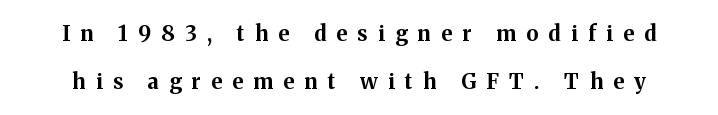
Each glyph is drawn with heavy, bold strokes. How would I describe the line gaps? Wide and relaxed. Inter-character spacing is expanded well beyond the font's built-in metrics. A typesetter would mark this as roman, not italic.
